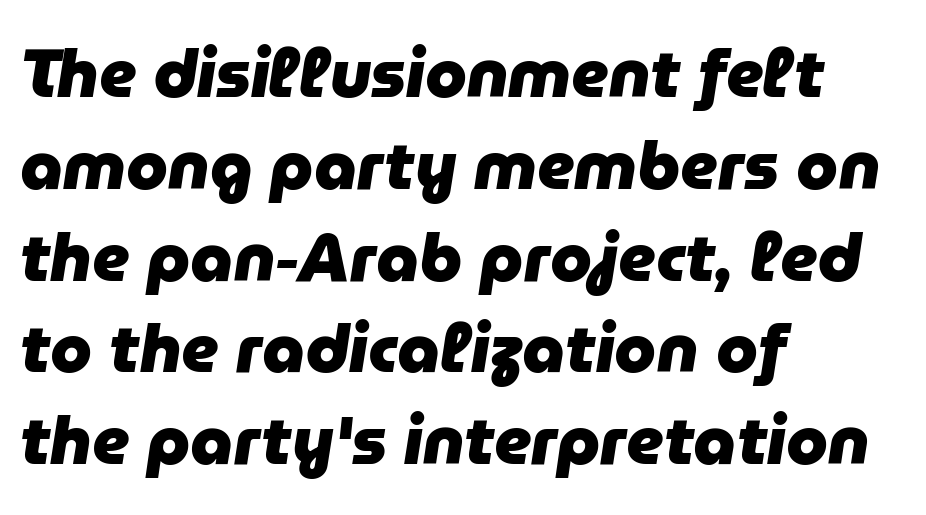
The image shows 67 px heavy type, italic (leaning right); set left-aligned, normal line spacing (1.37x), normal letter spacing, not underlined; low stroke contrast and a medium x-height.
